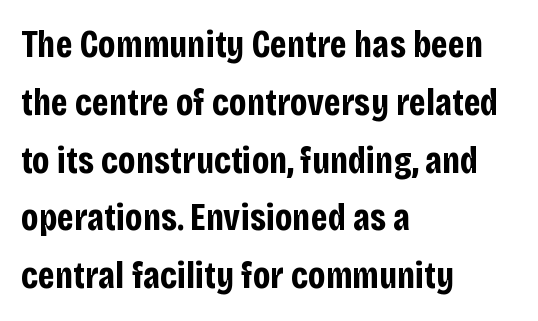
Q: Is the text bold? A: Yes.
Q: Is the text italic (slanted)? A: No, it is upright.
Q: Is the typeface a serif or a sans-serif typeface? A: Sans-serif.
Q: Is the text underlined? A: No.
Q: How is the paragraph aligned? A: Left-aligned.
Q: Is the spacing between letters normal or unusually wide? A: Normal.
Q: Is the spacing between lines tight, normal or loose? A: Normal.
Q: Width (condensed, normal, or wide)? A: Condensed.
Q: Stroke contrast? A: Low.
Q: x-height? A: Large.
Q: Monospaced? A: No.
